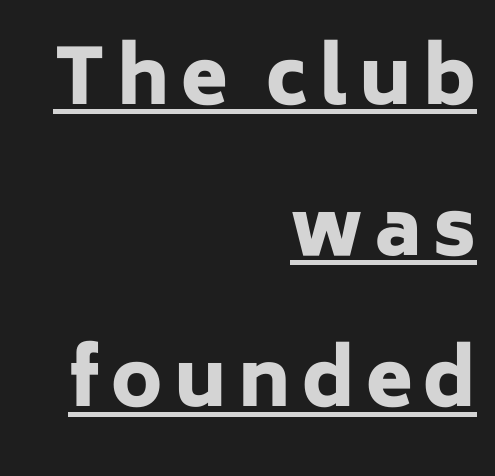
Think of a printed novel: that variable character pitch is what you see here. To sum up the face: it is a sans, with no serifs. Vertical strokes here are truly vertical. I'd describe the lettering as bold — thick and assertive.
